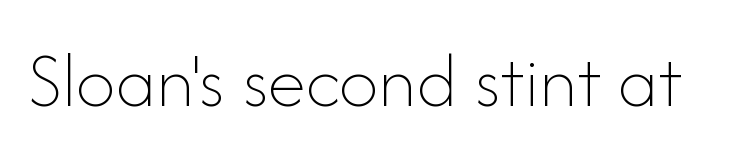
Q: Is the text bold? A: No.
Q: Is the text italic (slanted)? A: No, it is upright.
Q: Is the text underlined? A: No.
Q: Is the spacing between letters normal or unusually wide? A: Normal.
Q: Width (condensed, normal, or wide)? A: Normal.
Q: Stroke contrast? A: Low.
Q: x-height? A: Small.
Q: Monospaced? A: No.
